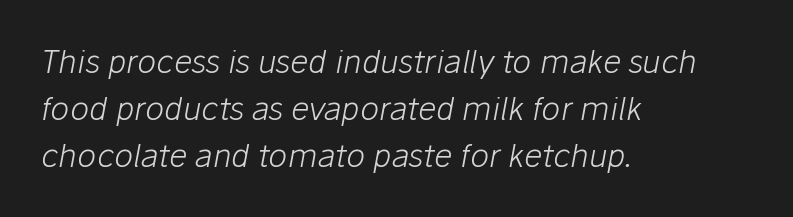
Q: Is the text bold? A: No.
Q: Is the text italic (slanted)? A: Yes, it leans right by about 10 degrees.
Q: Is the text underlined? A: No.
Q: How is the paragraph aligned? A: Left-aligned.
Q: Is the spacing between letters normal or unusually wide? A: Normal.
Q: Is the spacing between lines tight, normal or loose? A: Normal.
Q: Width (condensed, normal, or wide)? A: Normal.
Q: Stroke contrast? A: Low.
Q: x-height? A: Medium.
Q: Monospaced? A: No.
